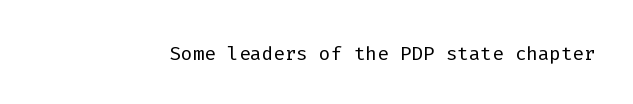
Q: Is the text bold? A: No.
Q: Is the text italic (slanted)? A: No, it is upright.
Q: Is the text underlined? A: No.
Q: Is the spacing between letters normal or unusually wide? A: Normal.
